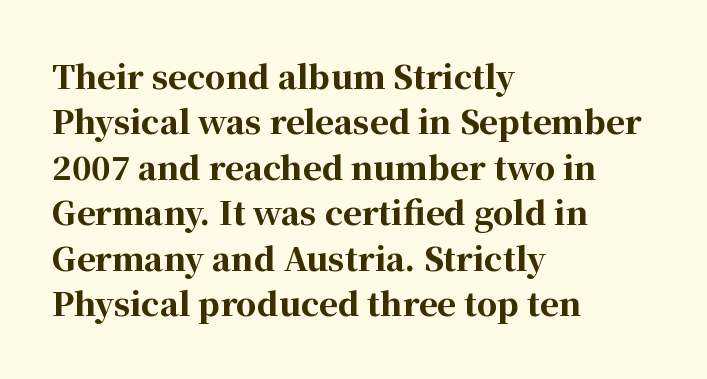
Q: Is the text bold? A: Yes.
Q: Is the text italic (slanted)? A: No, it is upright.
Q: Is the typeface a serif or a sans-serif typeface? A: Serif.
Q: Is the text underlined? A: No.
Q: How is the paragraph aligned? A: Left-aligned.
Q: Is the spacing between letters normal or unusually wide? A: Normal.
Q: Is the spacing between lines tight, normal or loose? A: Normal.
Q: Width (condensed, normal, or wide)? A: Normal.
Q: Stroke contrast? A: High.
Q: x-height? A: Medium.
Q: Monospaced? A: No.
